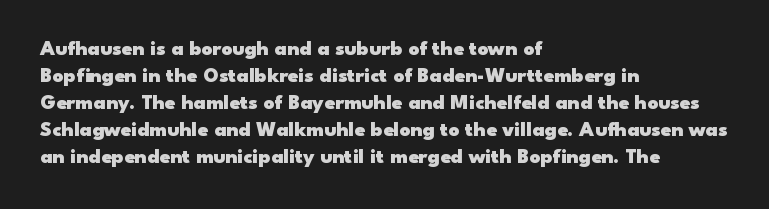
The image shows 21 px bold type, upright; set left-aligned, normal line spacing (1.29x), normal letter spacing, not underlined.
